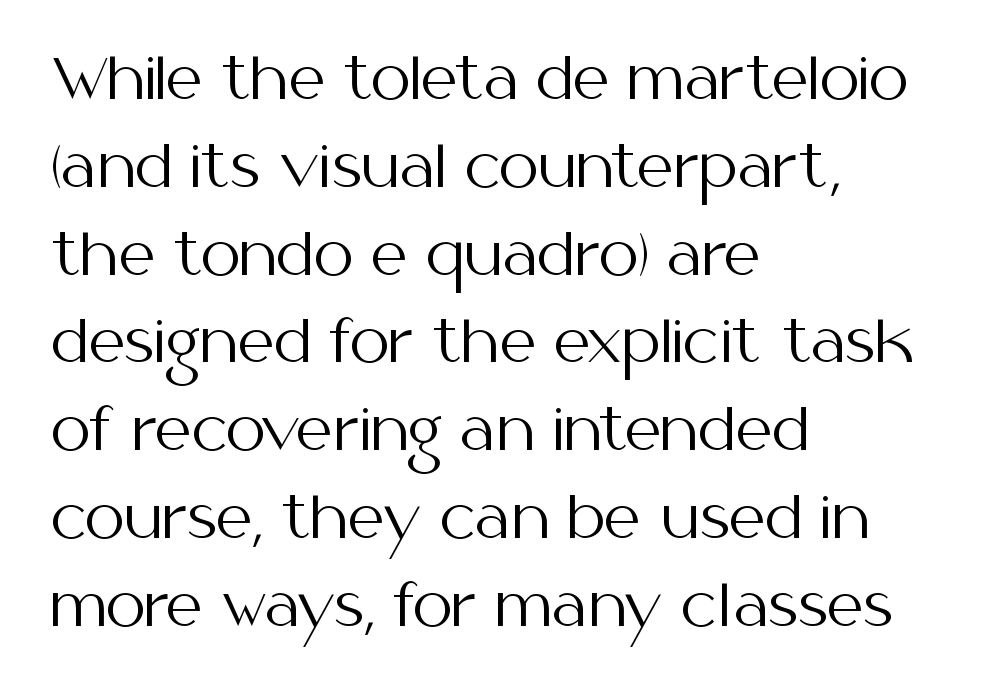
Each new line begins a customary step beneath the previous one. The rendering keeps characters at their native spacing. The rendering uses natural spacing where letterforms have individual widths. Check where the strokes stop: nothing finishes them off — pure sans. A light-to-regular cut is what we see here. Quick note: underline off.
